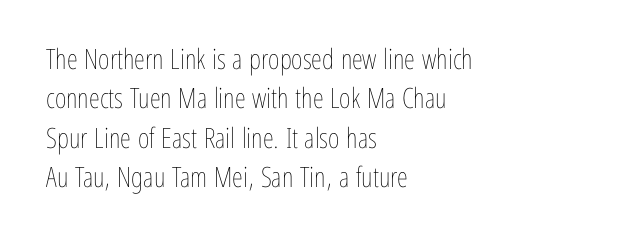
Q: Is the text bold? A: No.
Q: Is the text italic (slanted)? A: No, it is upright.
Q: Is the text underlined? A: No.
Q: How is the paragraph aligned? A: Left-aligned.
Q: Is the spacing between letters normal or unusually wide? A: Normal.
Q: Is the spacing between lines tight, normal or loose? A: Normal.
Q: Width (condensed, normal, or wide)? A: Condensed.
Q: Stroke contrast? A: Low.
Q: x-height? A: Medium.
Q: Monospaced? A: No.
